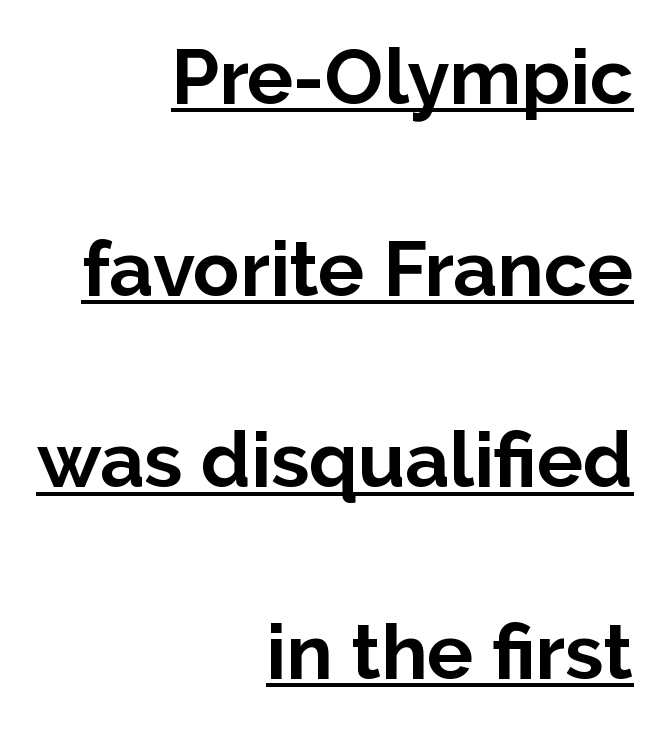
Q: Is the text bold? A: Yes.
Q: Is the text italic (slanted)? A: No, it is upright.
Q: Is the typeface a serif or a sans-serif typeface? A: Sans-serif.
Q: Is the text underlined? A: Yes.
Q: How is the paragraph aligned? A: Right-aligned.
Q: Is the spacing between letters normal or unusually wide? A: Normal.
Q: Is the spacing between lines tight, normal or loose? A: Loose.
Q: Width (condensed, normal, or wide)? A: Normal.
Q: Stroke contrast? A: Low.
Q: x-height? A: Medium.
Q: Monospaced? A: No.
